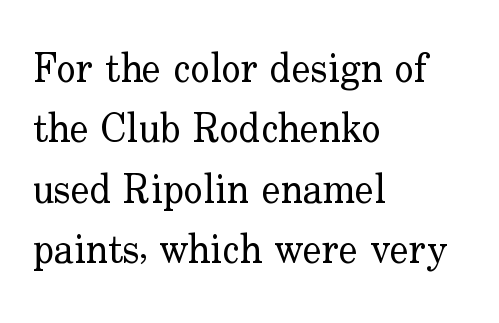
Heaviness? Minimal to ordinary, like unemphasized prose. Designer's note — italics off, roman on. Varying glyph widths throughout — classic text-font behaviour. Is the block centered? No — it sits flush against the left margin.
